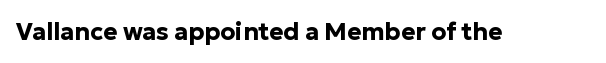
The image shows 24 px bold type, upright; set normal letter spacing, not underlined.
